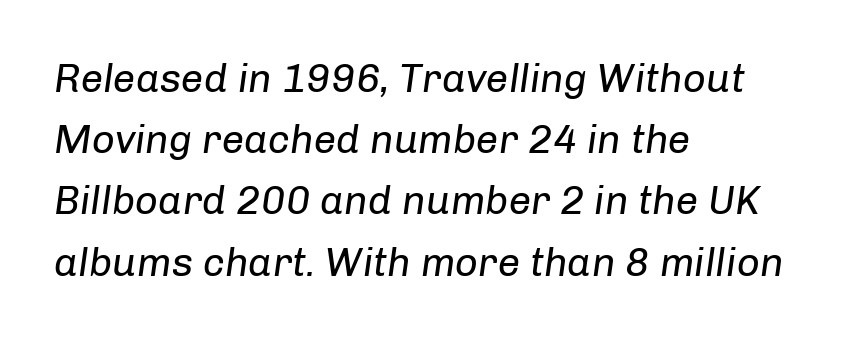
This sample uses an oblique cut, with every glyph tilted off the vertical. Do the characters align in a grid? No, the font is proportional. In CSS terms this would be text-align: left. The specimen omits any rule beneath the text block's lines. The letters look calm and open, with moderate or lighter stems.
